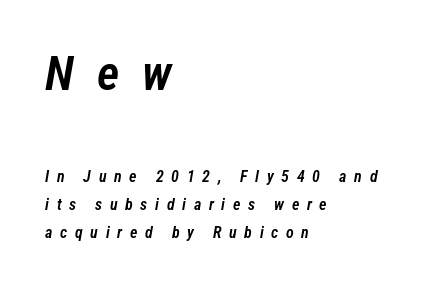
Q: Is the text bold? A: Semi-bold.
Q: Is the text italic (slanted)? A: Yes, it leans right by about 12 degrees.
Q: Is the text underlined? A: No.
Q: How is the paragraph aligned? A: Left-aligned.
Q: Is the spacing between letters normal or unusually wide? A: Unusually wide.
Q: Which block of text is set in a larger size, the first (top) or the second (bottom)? A: The first (top) one.
Q: Width (condensed, normal, or wide)? A: Condensed.
Q: Stroke contrast? A: Low.
Q: x-height? A: Medium.
Q: Monospaced? A: No.
